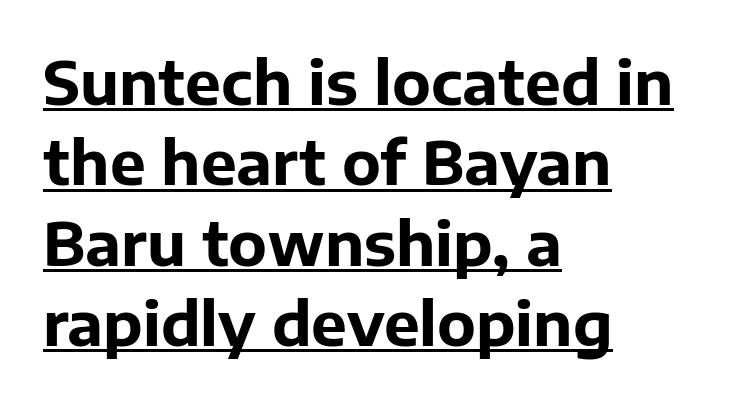
The image shows 60 px bold sans-serif type, upright; set left-aligned, normal line spacing (1.34x), normal letter spacing, underlined; low stroke contrast and a medium x-height.
